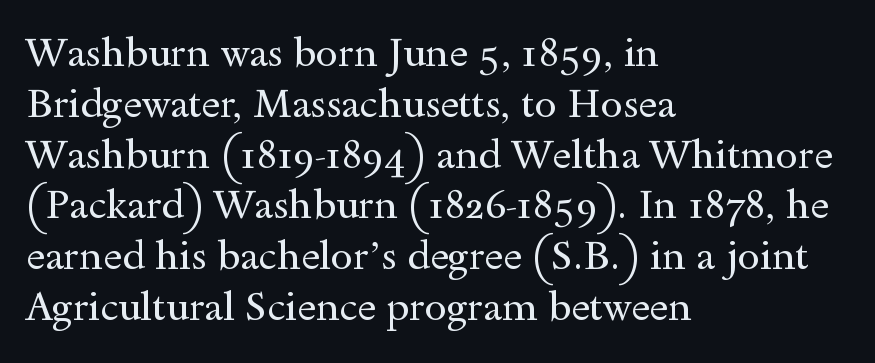
Anything drawn beneath the words? Only blank space. Typographically, this falls in the serif category. This sample uses an upright cut, with every glyph sitting square on the baseline. One glance says typical: line gaps are just what's usual. Looks like regular typesetting: each glyph gets only the width it needs.
